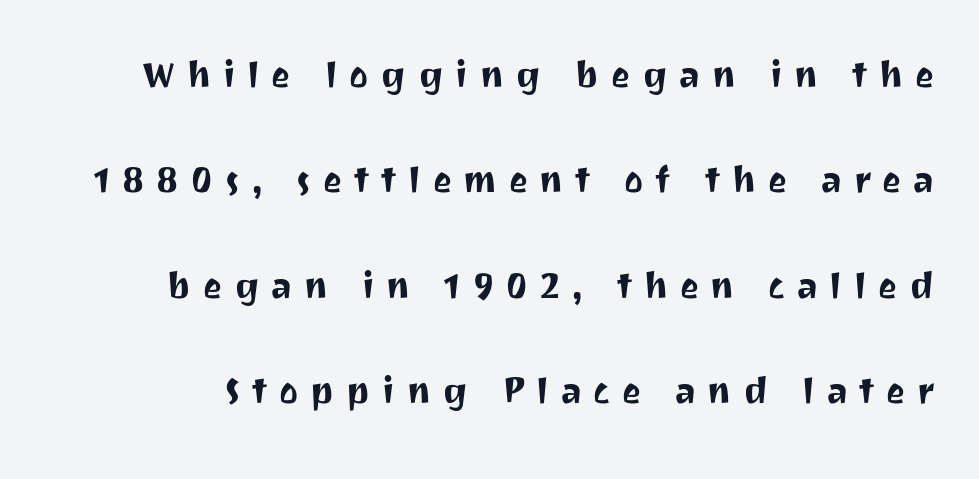
The image shows 45 px sans-serif type, upright; set loose line spacing (2.34x), unusually wide letter spacing (+0.26 em), not underlined; medium stroke contrast and a medium x-height.
